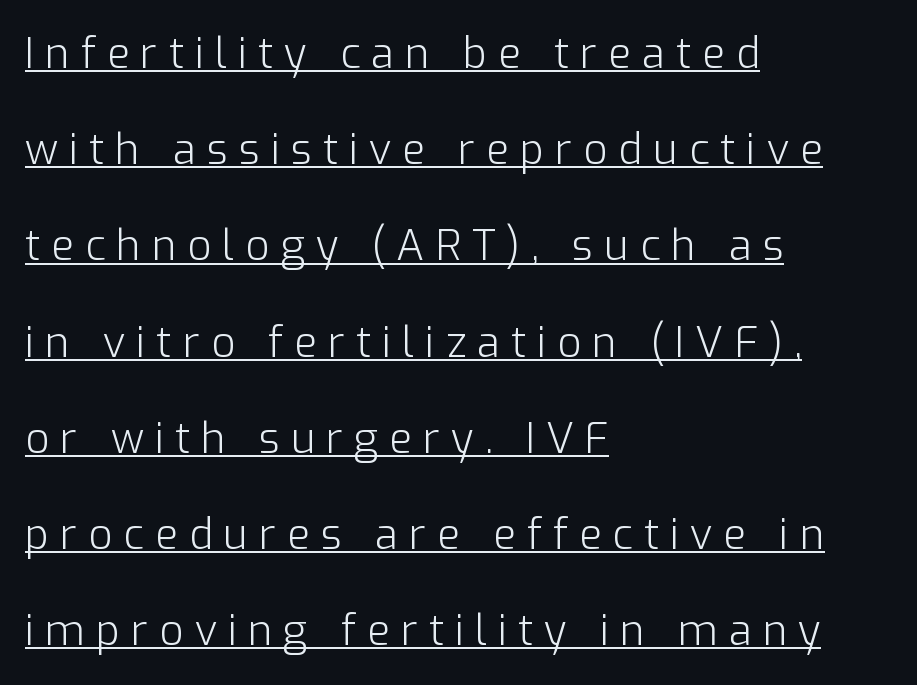
Q: Is the text bold? A: No.
Q: Is the text italic (slanted)? A: No, it is upright.
Q: Is the typeface a serif or a sans-serif typeface? A: Sans-serif.
Q: Is the text underlined? A: Yes.
Q: How is the paragraph aligned? A: Left-aligned.
Q: Is the spacing between letters normal or unusually wide? A: Unusually wide.
Q: Is the spacing between lines tight, normal or loose? A: Loose.
Q: Width (condensed, normal, or wide)? A: Normal.
Q: Stroke contrast? A: Low.
Q: x-height? A: Medium.
Q: Monospaced? A: No.
